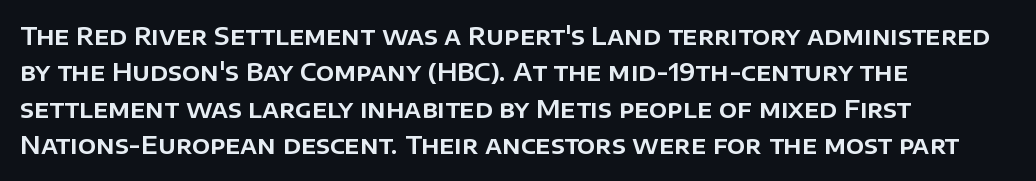
{"italic": "no", "underline": "no", "align": "left", "line_spacing": "normal", "line_spacing_ratio": 1.52, "letter_spacing": "normal", "letter_spacing_em": 0.0, "glyph_px": 24}
